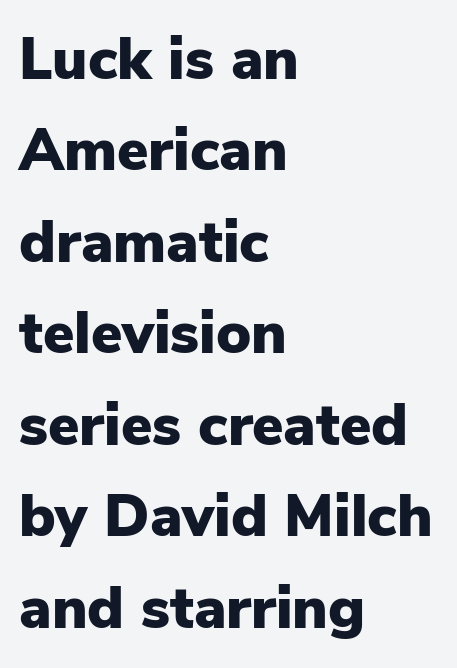
The glyphs have the mass of a bold cut. The rendering uses natural spacing where letterforms have individual widths. In terms of leading, this rendering sits right in the middle. The paragraph has a hard left edge and a soft right edge.
